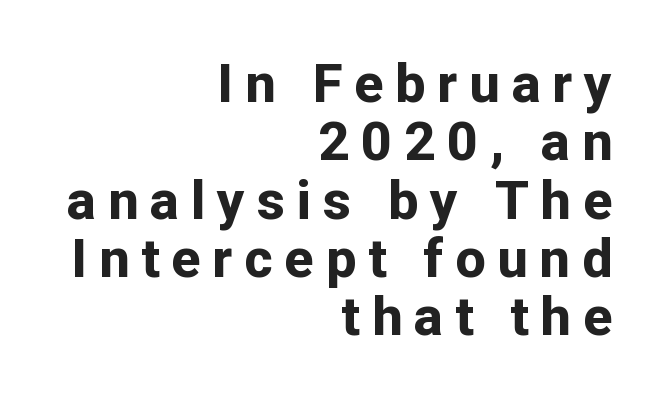
Q: Is the text bold? A: Yes.
Q: Is the text italic (slanted)? A: No, it is upright.
Q: Is the typeface a serif or a sans-serif typeface? A: Sans-serif.
Q: Is the text underlined? A: No.
Q: How is the paragraph aligned? A: Right-aligned.
Q: Is the spacing between letters normal or unusually wide? A: Unusually wide.
Q: Is the spacing between lines tight, normal or loose? A: Tight.
Q: Width (condensed, normal, or wide)? A: Normal.
Q: Stroke contrast? A: Low.
Q: x-height? A: Medium.
Q: Monospaced? A: No.
